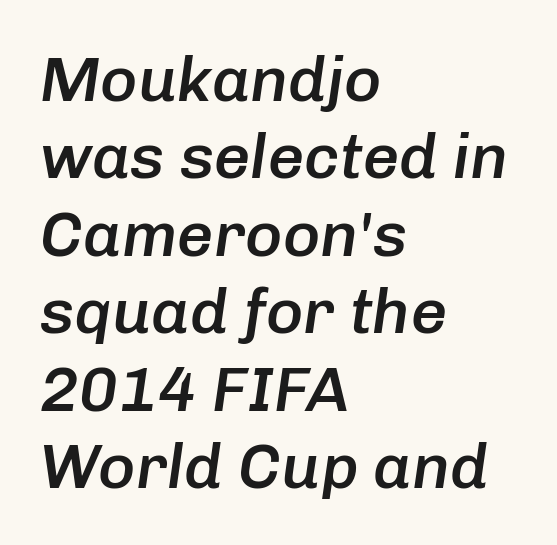
Q: Is the text bold? A: Semi-bold.
Q: Is the text italic (slanted)? A: Yes, it leans right by about 8 degrees.
Q: Is the text underlined? A: No.
Q: How is the paragraph aligned? A: Left-aligned.
Q: Is the spacing between letters normal or unusually wide? A: Normal.
Q: Width (condensed, normal, or wide)? A: Normal.
Q: Stroke contrast? A: Low.
Q: x-height? A: Medium.
Q: Monospaced? A: No.
